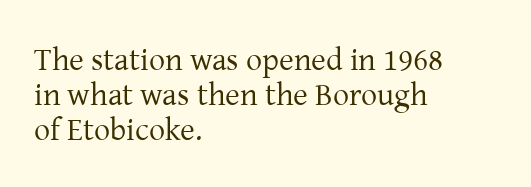
Q: Is the text bold? A: No.
Q: Is the text italic (slanted)? A: No, it is upright.
Q: Is the typeface a serif or a sans-serif typeface? A: Serif.
Q: Is the text underlined? A: No.
Q: How is the paragraph aligned? A: Left-aligned.
Q: Is the spacing between letters normal or unusually wide? A: Normal.
Q: Is the spacing between lines tight, normal or loose? A: Tight.
Q: Width (condensed, normal, or wide)? A: Normal.
Q: Stroke contrast? A: Low.
Q: x-height? A: Medium.
Q: Monospaced? A: No.
